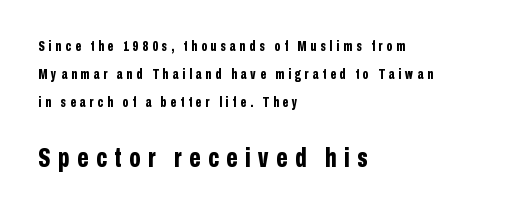
{"italic": "no", "bold": "yes", "underline": "no", "align": "left", "line_spacing": "loose", "line_spacing_ratio": 1.99, "letter_spacing": "wide", "letter_spacing_em": 0.28, "larger_block": "second", "size_ratio": 1.93, "glyph_px": 27}
